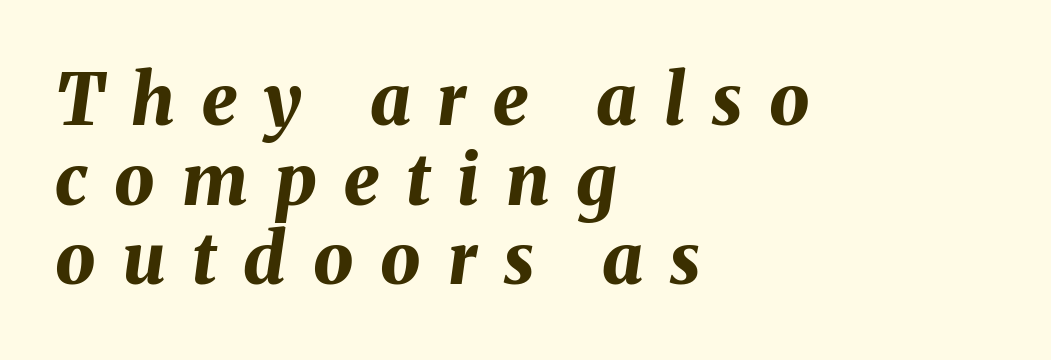
{"italic": "yes", "lean": "right", "slant_degrees": 8, "bold": "yes", "weight": "bold", "width": "normal", "stroke_contrast": "medium", "x_height": "medium", "monospaced": "no", "underline": "no", "align": "left", "line_spacing": "tight", "line_spacing_ratio": 1.12, "letter_spacing": "wide", "letter_spacing_em": 0.38, "glyph_px": 71}
